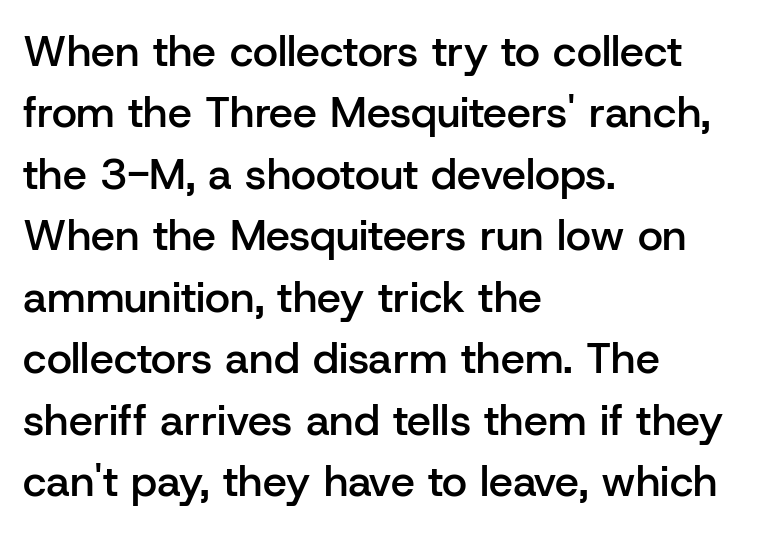
Q: Is the text bold? A: Semi-bold.
Q: Is the text italic (slanted)? A: No, it is upright.
Q: Is the typeface a serif or a sans-serif typeface? A: Sans-serif.
Q: Is the text underlined? A: No.
Q: How is the paragraph aligned? A: Left-aligned.
Q: Is the spacing between letters normal or unusually wide? A: Normal.
Q: Is the spacing between lines tight, normal or loose? A: Normal.
Q: Width (condensed, normal, or wide)? A: Normal.
Q: Stroke contrast? A: Low.
Q: x-height? A: Medium.
Q: Monospaced? A: No.
